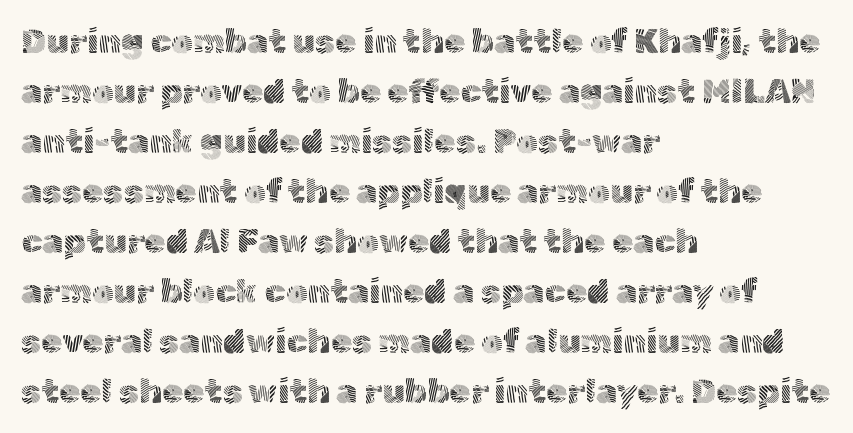
{"serif": "no", "italic": "no", "bold": "no", "weight": "light", "width": "normal", "x_height": "medium", "monospaced": "no", "underline": "no", "align": "left", "line_spacing": "normal", "line_spacing_ratio": 1.47, "letter_spacing": "normal", "letter_spacing_em": 0.0, "glyph_px": 34}
